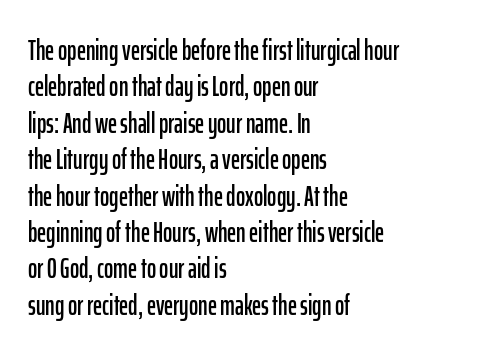
{"serif": "no", "italic": "no", "width": "condensed", "stroke_contrast": "low", "x_height": "medium", "monospaced": "no", "underline": "no", "align": "left", "line_spacing": "normal", "line_spacing_ratio": 1.3, "letter_spacing": "normal", "letter_spacing_em": 0.0, "glyph_px": 28}
